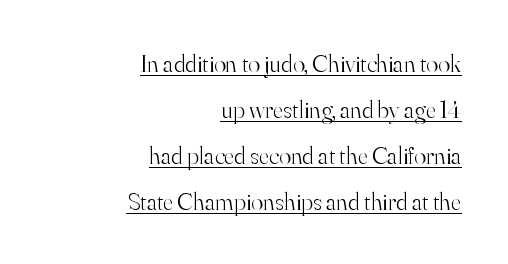
Q: Is the text bold? A: No.
Q: Is the text italic (slanted)? A: No, it is upright.
Q: Is the text underlined? A: Yes.
Q: How is the paragraph aligned? A: Right-aligned.
Q: Is the spacing between letters normal or unusually wide? A: Normal.
